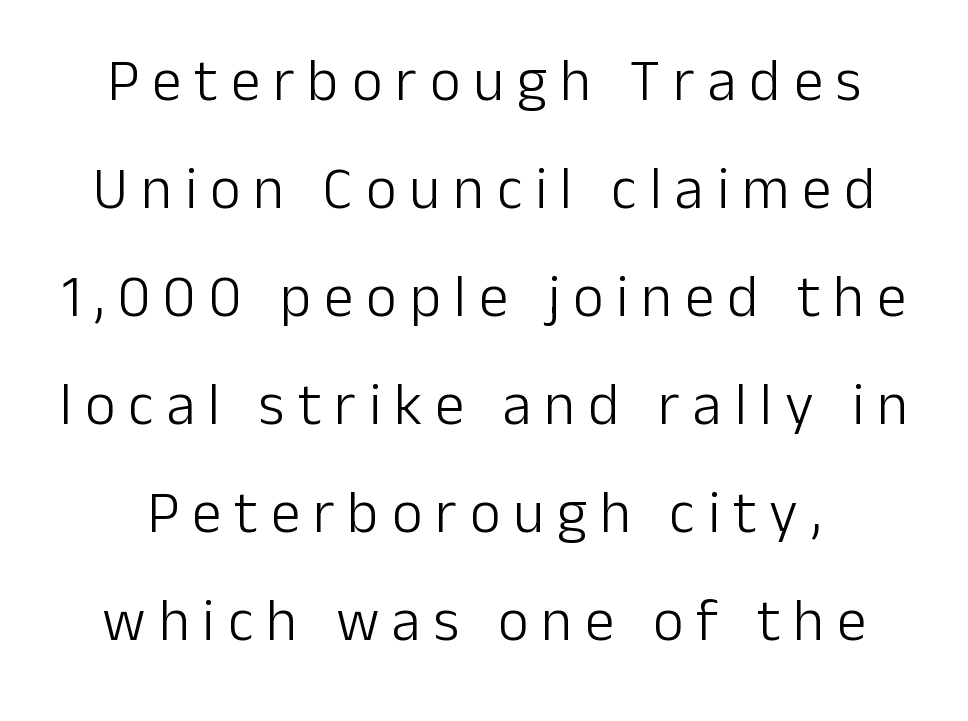
Q: Is the text bold? A: No.
Q: Is the text italic (slanted)? A: No, it is upright.
Q: Is the typeface a serif or a sans-serif typeface? A: Sans-serif.
Q: Is the text underlined? A: No.
Q: How is the paragraph aligned? A: Centered.
Q: Is the spacing between letters normal or unusually wide? A: Unusually wide.
Q: Width (condensed, normal, or wide)? A: Normal.
Q: Stroke contrast? A: Low.
Q: x-height? A: Medium.
Q: Monospaced? A: No.
